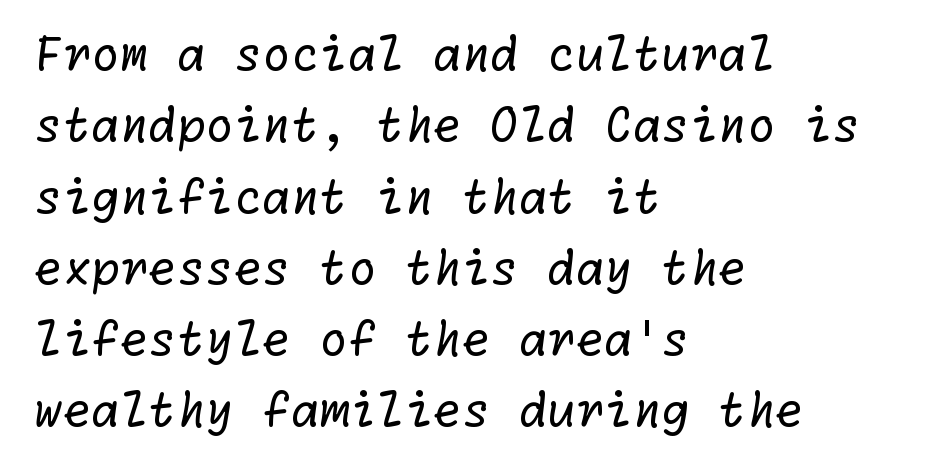
Q: Is the text bold? A: No.
Q: Is the typeface a serif or a sans-serif typeface? A: Sans-serif.
Q: Is the text underlined? A: No.
Q: How is the paragraph aligned? A: Left-aligned.
Q: Is the spacing between letters normal or unusually wide? A: Normal.
Q: Is the spacing between lines tight, normal or loose? A: Normal.
Q: Width (condensed, normal, or wide)? A: Normal.
Q: Stroke contrast? A: Low.
Q: x-height? A: Medium.
